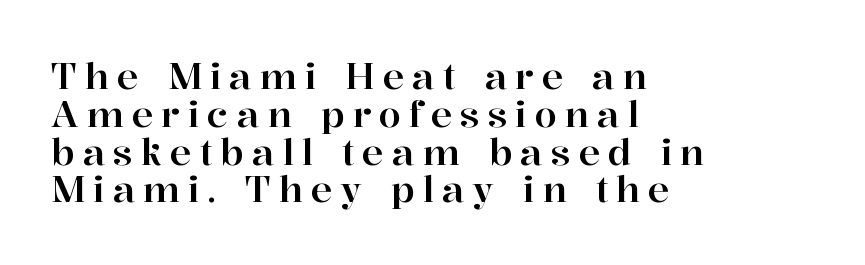
The image shows 36 px serif type, upright; set left-aligned, tight line spacing (1.05x), unusually wide letter spacing (+0.22 em), not underlined; high stroke contrast and a medium x-height.
